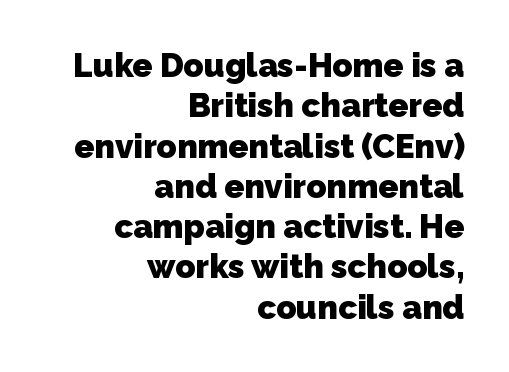
The image shows 33 px heavy sans-serif type; set right-aligned, line spacing 1.22x, normal letter spacing, not underlined; low stroke contrast and a medium x-height.
